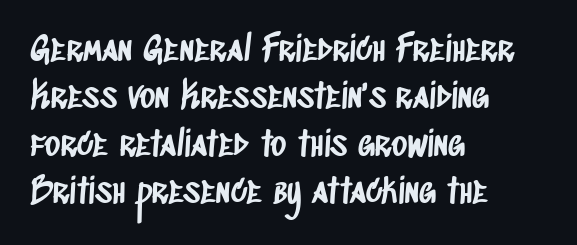
Q: Is the typeface a serif or a sans-serif typeface? A: Sans-serif.
Q: Is the text underlined? A: No.
Q: How is the paragraph aligned? A: Left-aligned.
Q: Is the spacing between letters normal or unusually wide? A: Normal.
Q: Is the spacing between lines tight, normal or loose? A: Normal.
Q: Width (condensed, normal, or wide)? A: Condensed.
Q: Stroke contrast? A: Low.
Q: x-height? A: Large.
Q: Monospaced? A: No.
